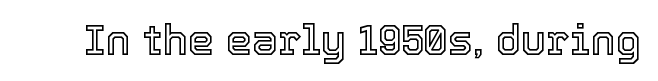
{"italic": "no", "width": "normal", "x_height": "medium", "monospaced": "no", "underline": "no", "letter_spacing": "normal", "letter_spacing_em": 0.0, "glyph_px": 42}
